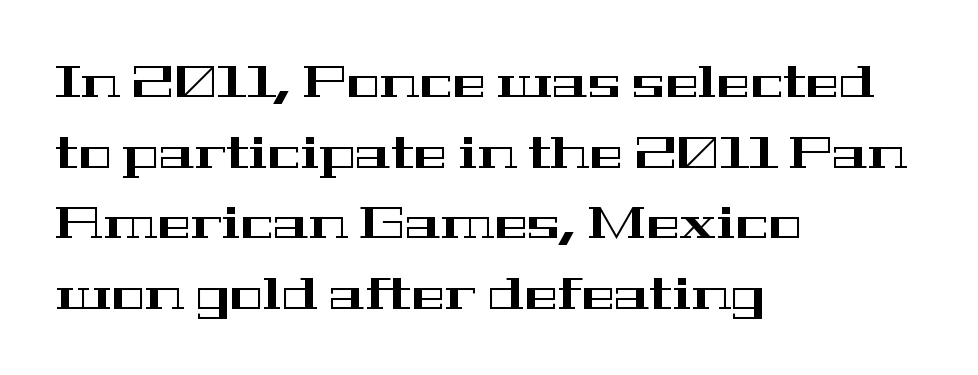
The image shows 45 px wide serif type, upright; set left-aligned, normal line spacing (1.57x), normal letter spacing, not underlined; high stroke contrast and a medium x-height.
